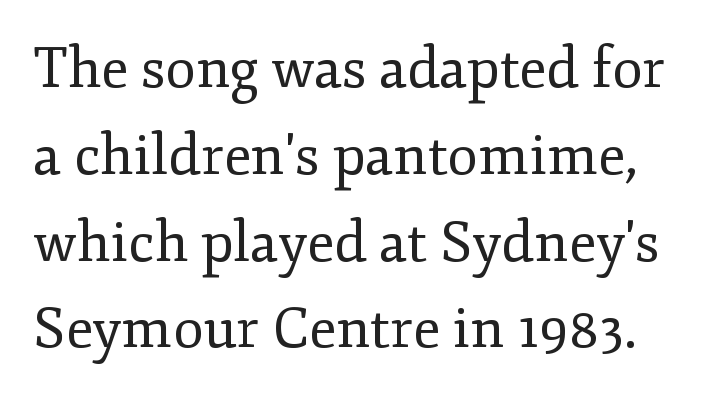
Tall strokes in this sample are plumb rather than angled. What stands out about the letter spacing? Nothing — it is the standard amount. Clear beneath every line of the passage. Is the stroke heavy? The answer is a plain regular-or-lighter. Looks like regular typesetting: each glyph gets only the width it needs. Is this a sans? No — the strokes have serifs.
